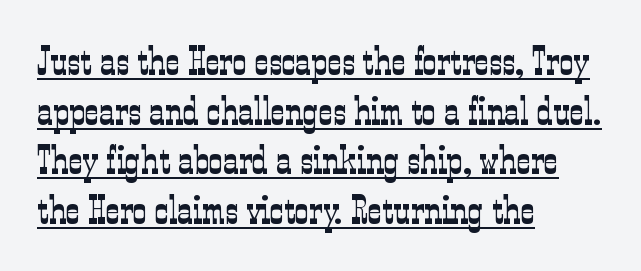
The image shows 39 px light, condensed serif type, upright; set left-aligned, normal line spacing (1.27x), normal letter spacing, underlined; low stroke contrast and a medium x-height.
